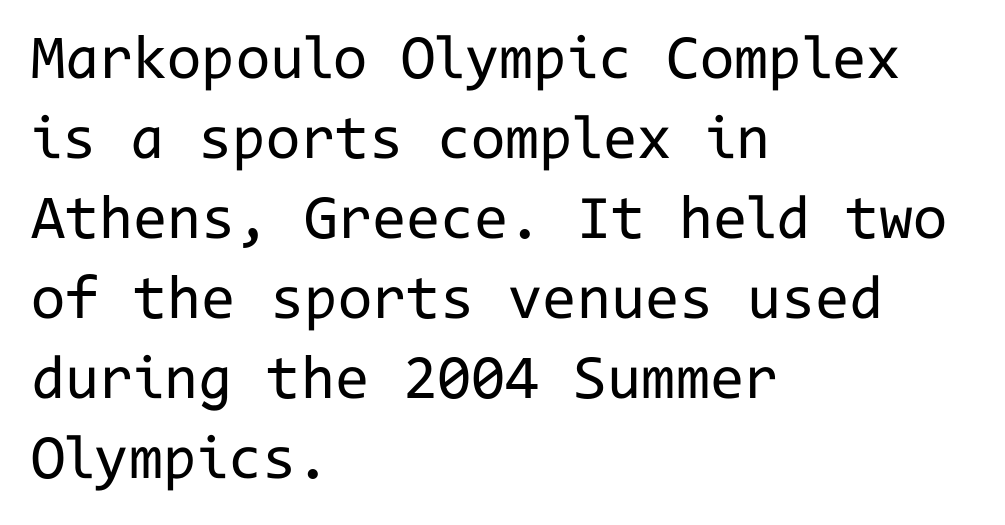
The image shows 62 px regular-weight sans-serif type, upright, monospaced; set left-aligned, normal line spacing (1.29x), normal letter spacing, not underlined; low stroke contrast and a medium x-height.
